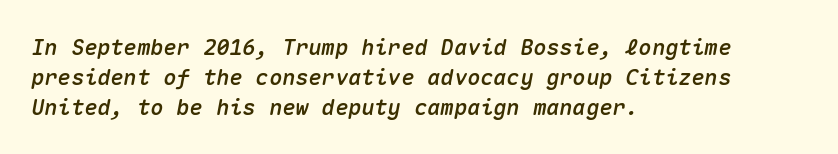
The image shows 22 px text type, italic (leaning right); set left-aligned, normal line spacing (1.36x), normal letter spacing, not underlined.
